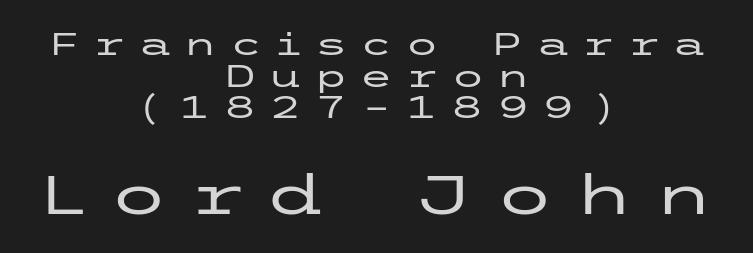
The image shows 54 px wide sans-serif type, upright; set centered, tight line spacing (1.02x), unusually wide letter spacing (+0.37 em), not underlined; the second (bottom) block is 1.74x larger; low stroke contrast and a medium x-height.
